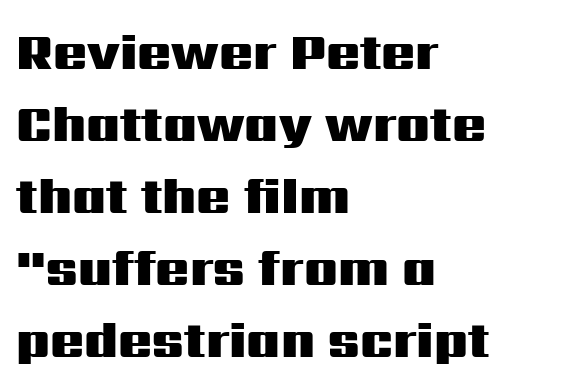
Notice how the passage keeps a crisp vertical edge on the left only. Thick stems and heavy bowls — unmistakably bold. Nothing sits at the stroke ends, so this counts as sans-serif. Has an underline been added? It has not. If you drew a line through each stem, it would be perfectly vertical.
